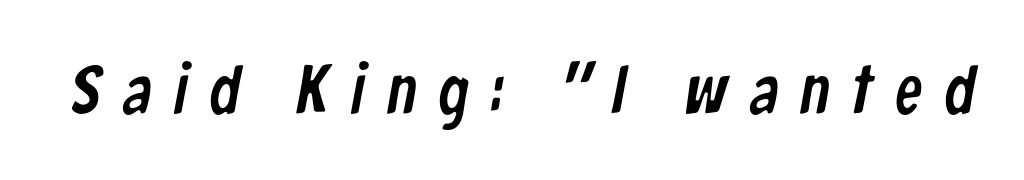
Q: Is the typeface a serif or a sans-serif typeface? A: Sans-serif.
Q: Is the text underlined? A: No.
Q: Is the spacing between letters normal or unusually wide? A: Unusually wide.
Q: Width (condensed, normal, or wide)? A: Condensed.
Q: Stroke contrast? A: Low.
Q: x-height? A: Medium.
Q: Monospaced? A: No.
